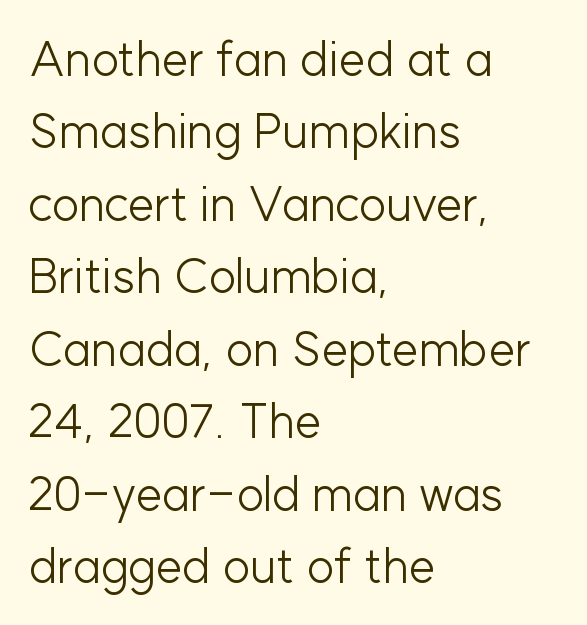
The image shows 48 px light sans-serif type, upright; set left-aligned, normal line spacing (1.51x), normal letter spacing, not underlined; low stroke contrast and a medium x-height.
